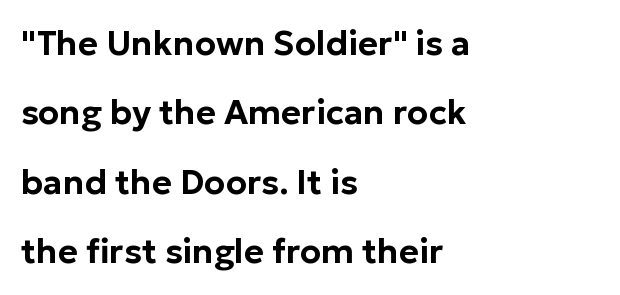
Q: Is the text italic (slanted)? A: No, it is upright.
Q: Is the typeface a serif or a sans-serif typeface? A: Sans-serif.
Q: Is the text underlined? A: No.
Q: How is the paragraph aligned? A: Left-aligned.
Q: Is the spacing between letters normal or unusually wide? A: Normal.
Q: Is the spacing between lines tight, normal or loose? A: Loose.
Q: Width (condensed, normal, or wide)? A: Normal.
Q: Stroke contrast? A: Low.
Q: x-height? A: Medium.
Q: Monospaced? A: No.
